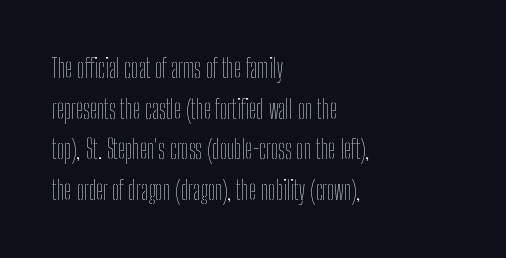
{"italic": "no", "bold": "no", "underline": "no", "align": "left", "line_spacing": "normal", "line_spacing_ratio": 1.56, "letter_spacing": "normal", "letter_spacing_em": 0.0, "glyph_px": 26}
